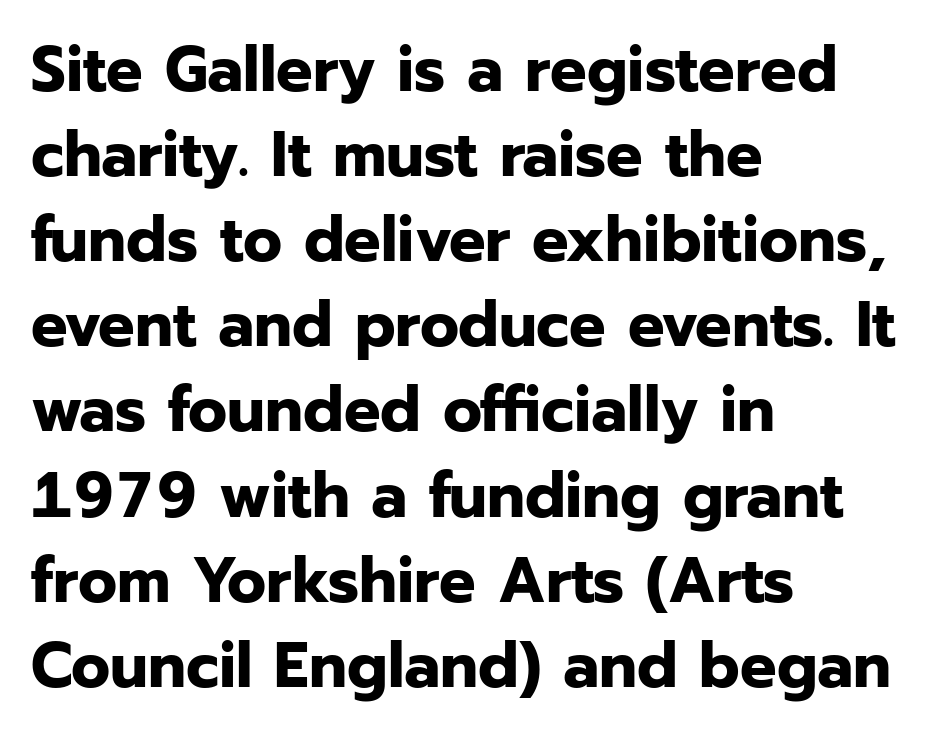
Tall strokes in this sample are plumb rather than angled. The face used here has the dense, thick strokes of a bold. Standard letterfit; no display-style spreading of the glyphs. Letterform terminals end flat and unadorned throughout the passage. Unmarked baselines from the first word to the last. Rows of type keep a routine distance in the vertical direction.
